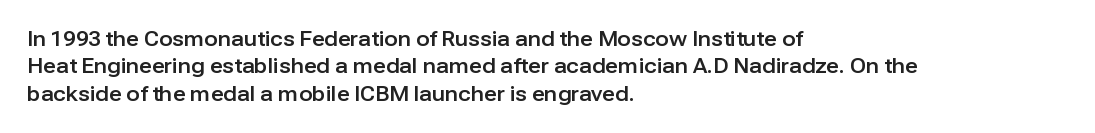
Q: Is the text italic (slanted)? A: No, it is upright.
Q: Is the text underlined? A: No.
Q: How is the paragraph aligned? A: Left-aligned.
Q: Is the spacing between letters normal or unusually wide? A: Normal.
Q: Is the spacing between lines tight, normal or loose? A: Normal.
